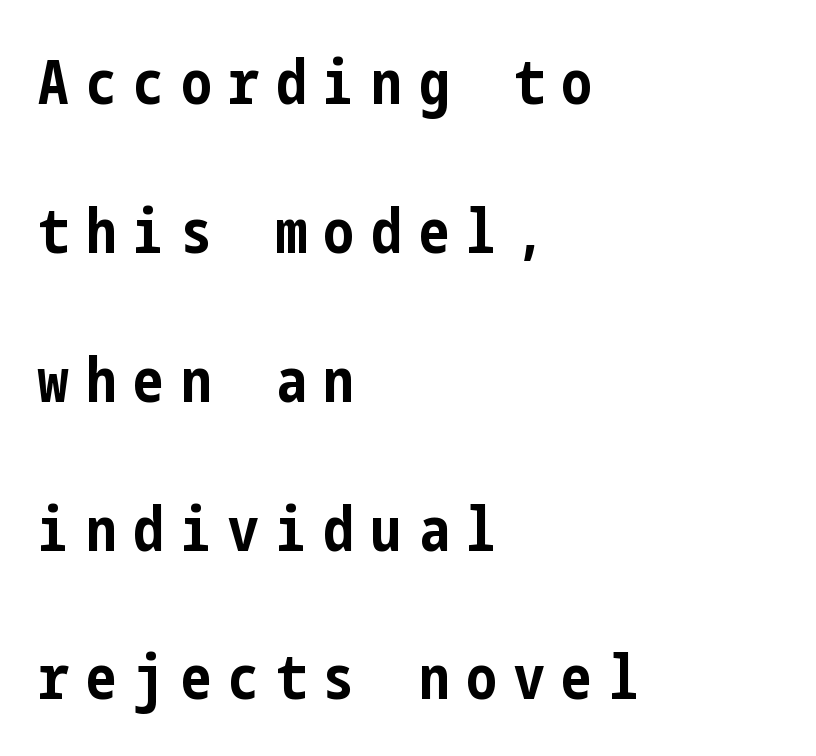
Check the space under the baseline: it is left empty. Interline gaps are noticeably wide in this sample. Characters remain perfectly vertical along every line. This is heavy type, rendered in bold. I'd call this a sans setting — the letters go barefoot.
